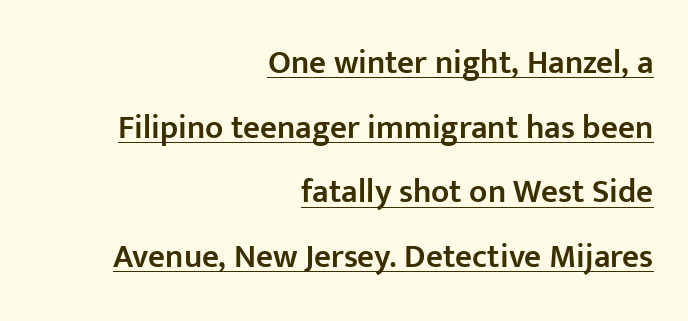
Q: Is the text bold? A: Semi-bold.
Q: Is the text italic (slanted)? A: No, it is upright.
Q: Is the typeface a serif or a sans-serif typeface? A: Sans-serif.
Q: Is the text underlined? A: Yes.
Q: How is the paragraph aligned? A: Right-aligned.
Q: Is the spacing between letters normal or unusually wide? A: Normal.
Q: Is the spacing between lines tight, normal or loose? A: Loose.
Q: Width (condensed, normal, or wide)? A: Normal.
Q: Stroke contrast? A: Low.
Q: x-height? A: Medium.
Q: Monospaced? A: No.
